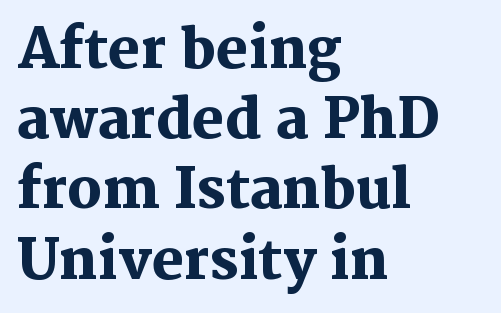
The image shows 54 px heavy serif type, upright; set left-aligned, normal line spacing (1.3x), normal letter spacing, not underlined; medium stroke contrast and a medium x-height.
